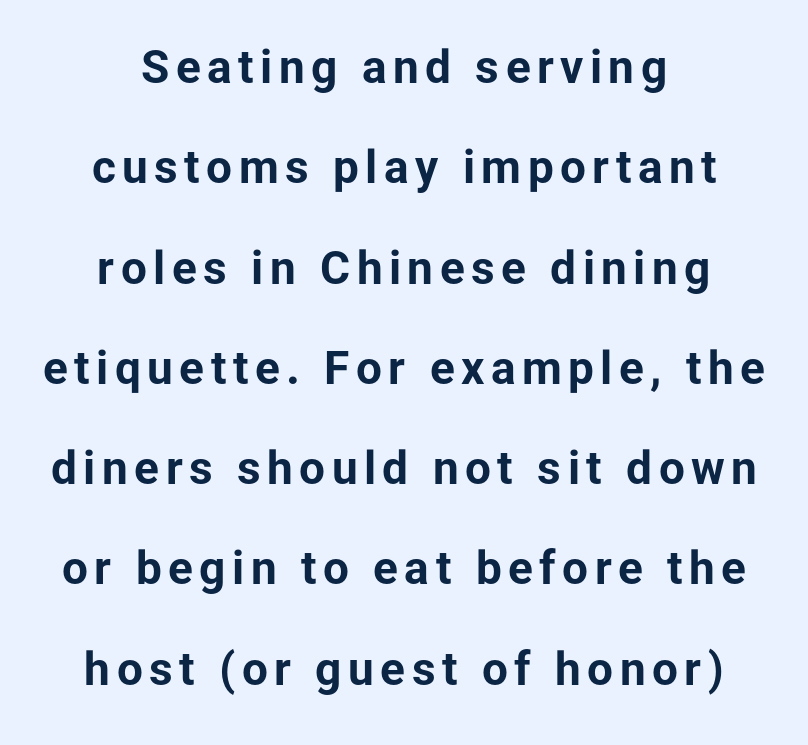
Q: Is the text bold? A: Yes.
Q: Is the text italic (slanted)? A: No, it is upright.
Q: Is the typeface a serif or a sans-serif typeface? A: Sans-serif.
Q: Is the text underlined? A: No.
Q: How is the paragraph aligned? A: Centered.
Q: Is the spacing between lines tight, normal or loose? A: Loose.
Q: Width (condensed, normal, or wide)? A: Normal.
Q: Stroke contrast? A: Low.
Q: x-height? A: Medium.
Q: Monospaced? A: No.
